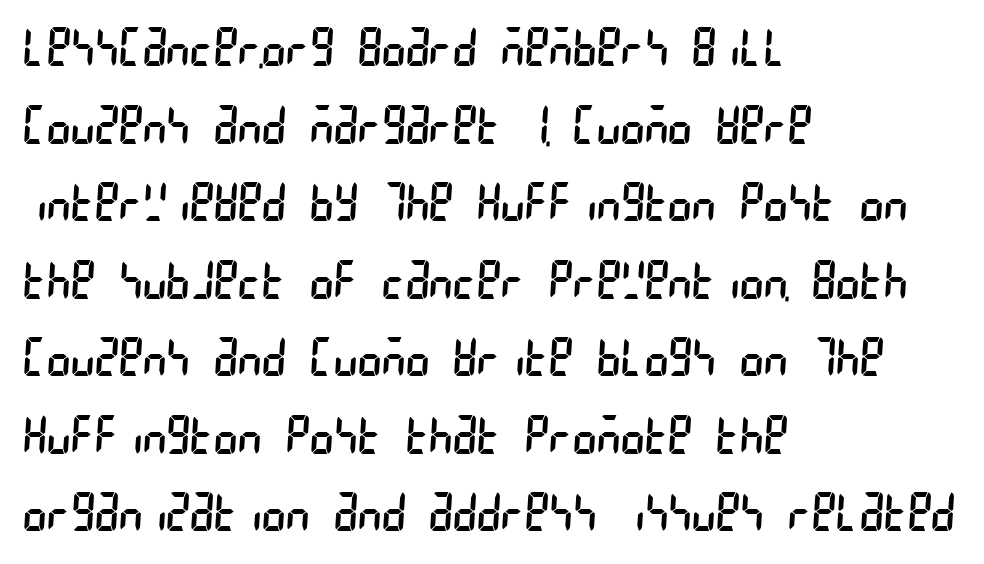
Q: Is the text bold? A: No.
Q: Is the typeface a serif or a sans-serif typeface? A: Sans-serif.
Q: Is the text underlined? A: No.
Q: How is the paragraph aligned? A: Left-aligned.
Q: Is the spacing between letters normal or unusually wide? A: Normal.
Q: Is the spacing between lines tight, normal or loose? A: Normal.
Q: Width (condensed, normal, or wide)? A: Condensed.
Q: Stroke contrast? A: Low.
Q: x-height? A: Large.
